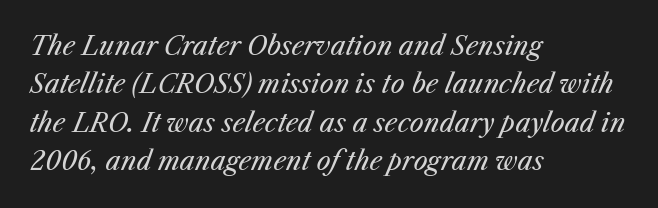
Typeset ragged right — the left edge is the straight one. This sample uses an oblique cut, with every glyph tilted off the vertical. The gap between lines stays unmarked. Default kerning and tracking; the words read as compact shapes. Whoever set this chose a conventional vertical rhythm.
